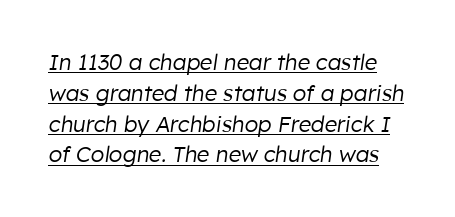
The image shows 22 px text type, italic (leaning right); set normal line spacing (1.4x), normal letter spacing, underlined.
